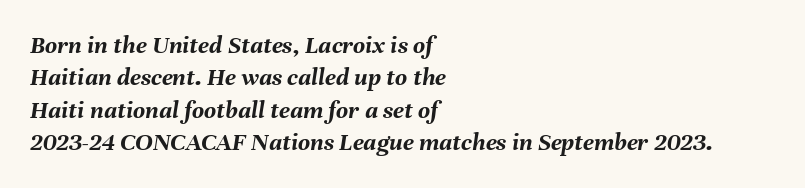
Q: Is the text bold? A: Yes.
Q: Is the text italic (slanted)? A: Yes, it leans right by about 8 degrees.
Q: Is the text underlined? A: No.
Q: How is the paragraph aligned? A: Left-aligned.
Q: Is the spacing between letters normal or unusually wide? A: Normal.
Q: Is the spacing between lines tight, normal or loose? A: Normal.
